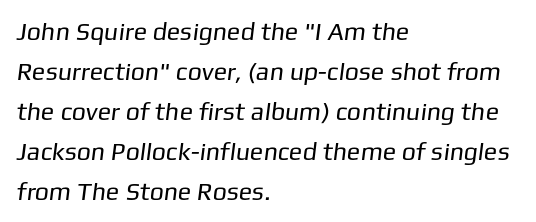
The image shows 25 px text type; set left-aligned, normal line spacing (1.6x), normal letter spacing, not underlined.
